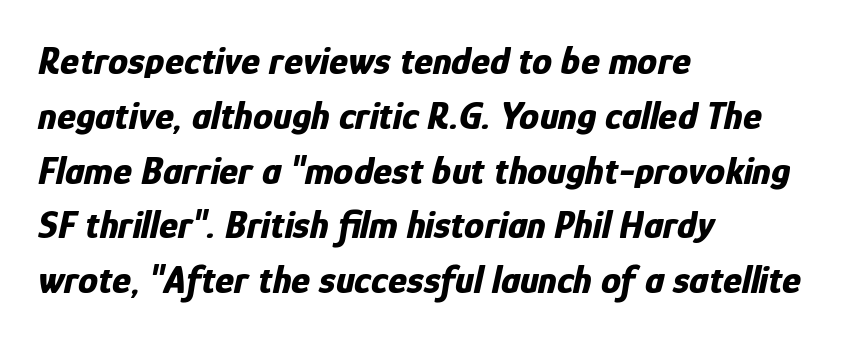
{"italic": "yes", "lean": "right", "slant_degrees": 12, "bold": "yes", "weight": "bold", "width": "condensed", "stroke_contrast": "low", "x_height": "medium", "monospaced": "no", "underline": "no", "align": "left", "line_spacing": "normal", "line_spacing_ratio": 1.37, "letter_spacing": "normal", "letter_spacing_em": 0.0, "glyph_px": 40}
